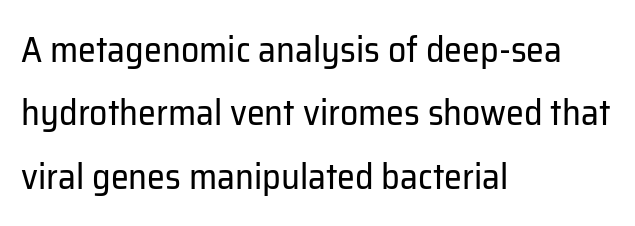
The image shows 36 px regular-weight sans-serif type, upright; set left-aligned, line spacing 1.76x, normal letter spacing, not underlined; low stroke contrast and a medium x-height.
